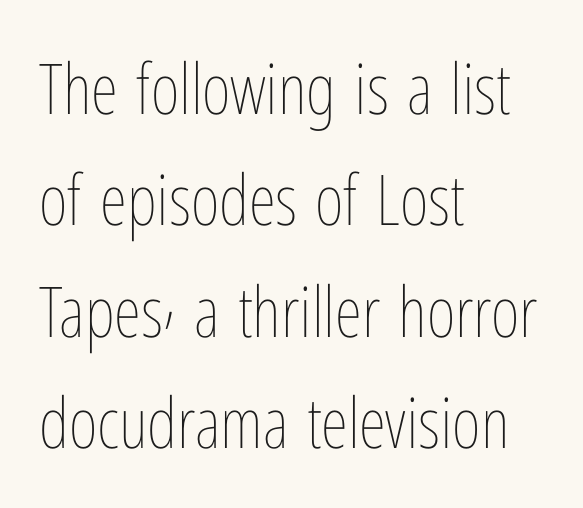
Plain, unruled lines of type. The paragraph has a hard left edge and a soft right edge. Do the characters align in a grid? No, the font is proportional. This is not heavy type; no bold has been used. There is no visible air inserted between adjacent glyphs.
